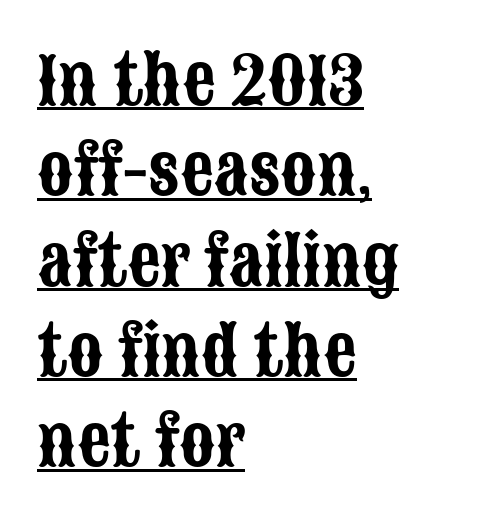
{"serif": "no", "italic": "no", "width": "condensed", "stroke_contrast": "low", "x_height": "large", "monospaced": "no", "underline": "yes", "align": "left", "line_spacing": "normal", "line_spacing_ratio": 1.39, "letter_spacing": "normal", "letter_spacing_em": 0.0, "glyph_px": 65}
